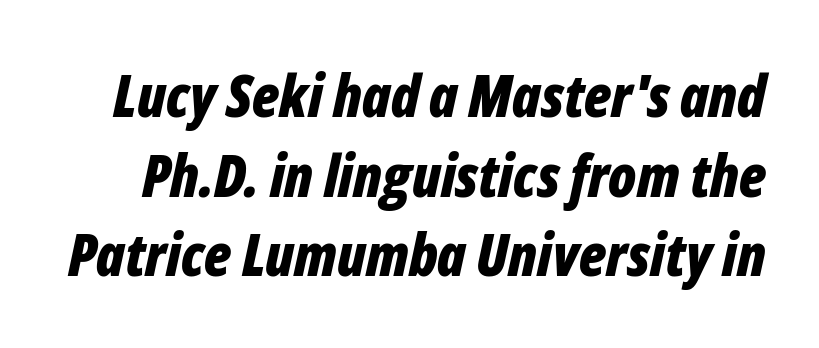
The image shows 59 px bold, condensed type, italic (leaning right); set normal line spacing (1.35x), normal letter spacing, not underlined; low stroke contrast and a medium x-height.
